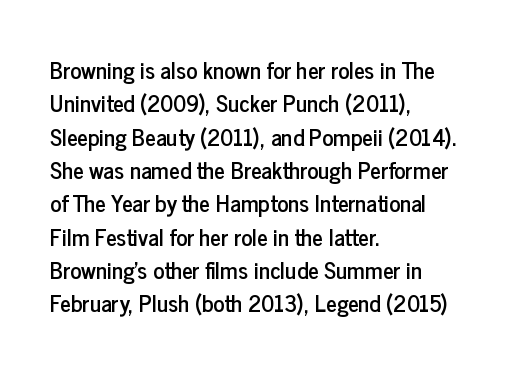
The image shows 23 px text type, upright; set left-aligned, normal line spacing (1.45x), normal letter spacing, not underlined.
